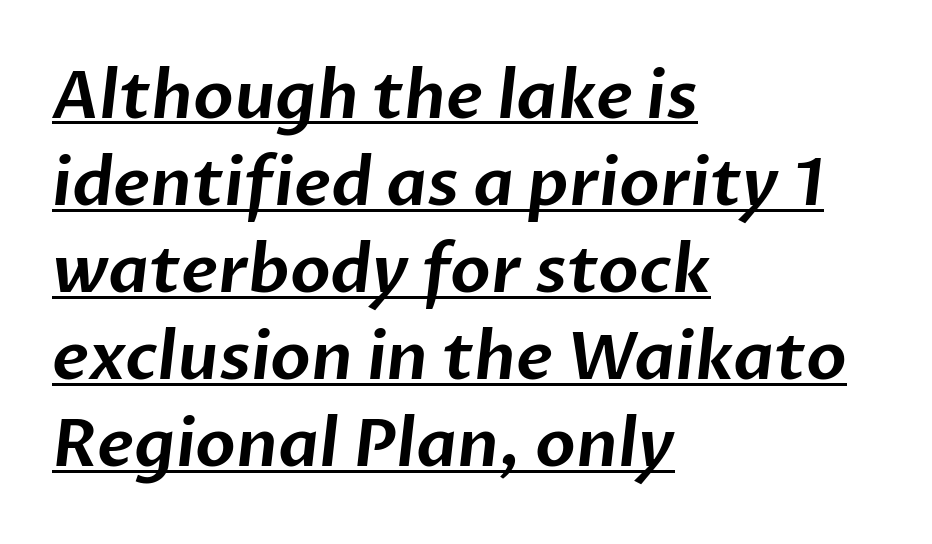
The image shows 66 px sans-serif type; set left-aligned, normal line spacing (1.32x), normal letter spacing, underlined; low stroke contrast and a medium x-height.
